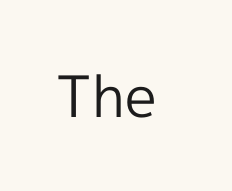
The image shows 57 px regular-weight sans-serif type, upright; set normal letter spacing, not underlined; a medium x-height.
